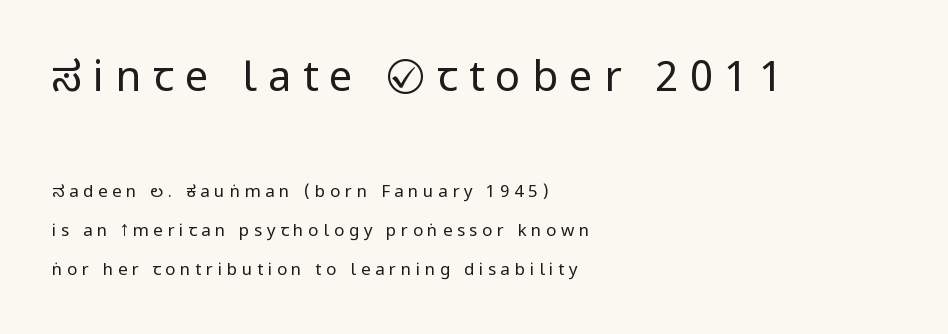
Q: Is the text bold? A: No.
Q: Is the text italic (slanted)? A: No, it is upright.
Q: Is the typeface a serif or a sans-serif typeface? A: Sans-serif.
Q: Is the text underlined? A: No.
Q: How is the paragraph aligned? A: Left-aligned.
Q: Is the spacing between letters normal or unusually wide? A: Unusually wide.
Q: Is the spacing between lines tight, normal or loose? A: Loose.
Q: Which block of text is set in a larger size, the first (top) or the second (bottom)? A: The first (top) one.
Q: Width (condensed, normal, or wide)? A: Condensed.
Q: Stroke contrast? A: Low.
Q: x-height? A: Large.
Q: Monospaced? A: No.
